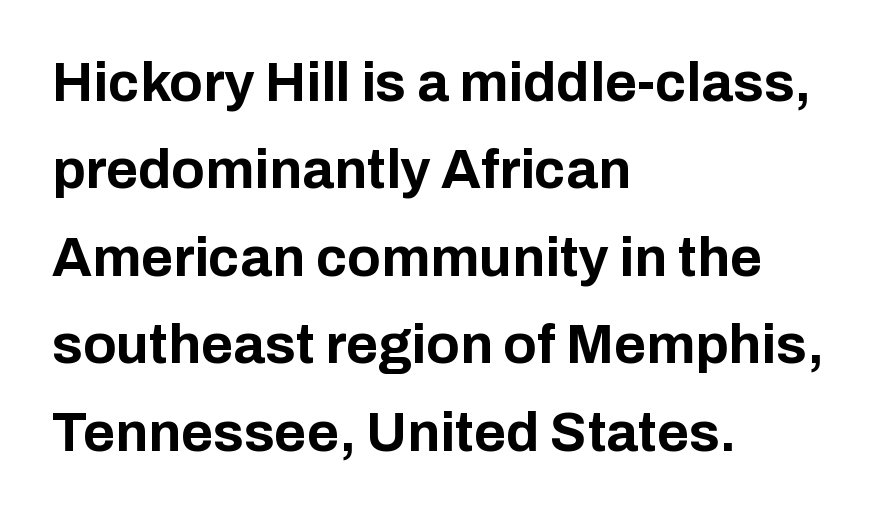
Quick note: not italic, upright. Classification — sans serif. Notice how thick the strokes are: this is what a full bold looks like. The paragraph shown leans on its left margin.
